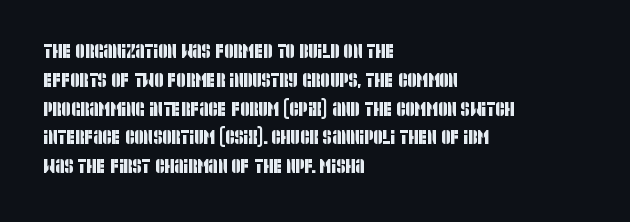
If you measured baseline to baseline, you'd find a middling distance. One-word summary of the alignment: left. Look at the tracking — it's just the regular setting, nothing added. The zone under the glyphs is completely vacant.
